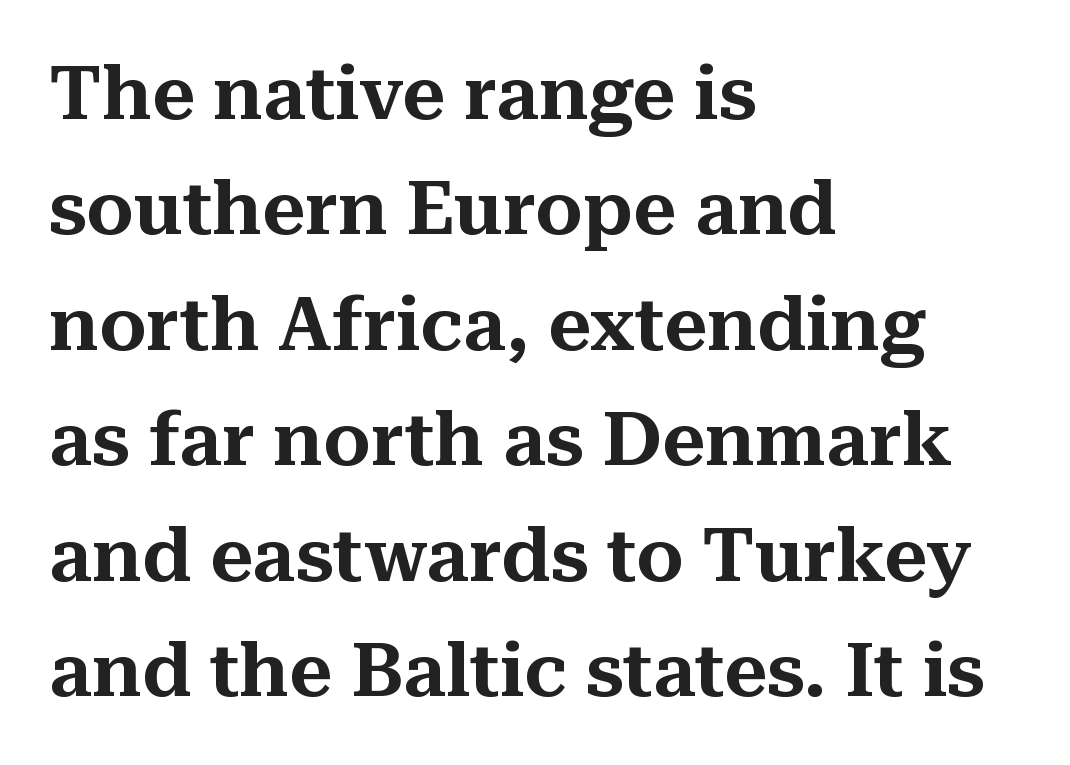
{"serif": "yes", "italic": "no", "width": "normal", "stroke_contrast": "medium", "x_height": "medium", "monospaced": "no", "underline": "no", "align": "left", "line_spacing": "normal", "line_spacing_ratio": 1.54, "letter_spacing": "normal", "letter_spacing_em": 0.0, "glyph_px": 75}
